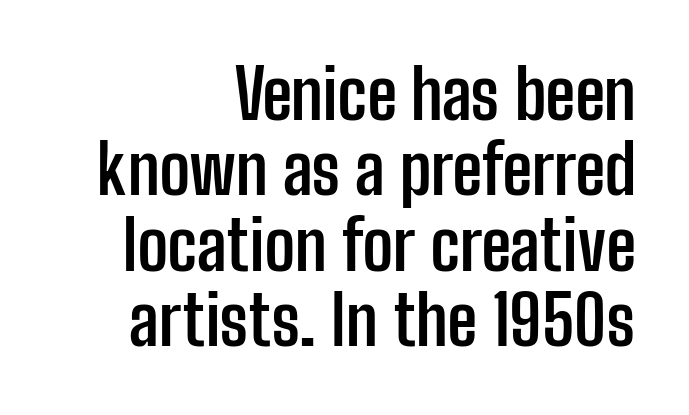
This sample uses a sans-serif face. What weight is shown? A full bold with thick strokes. Nothing unusual about the tracking: characters are spaced as the font intends. Caption: multi-line text, flush right, ragged left.
